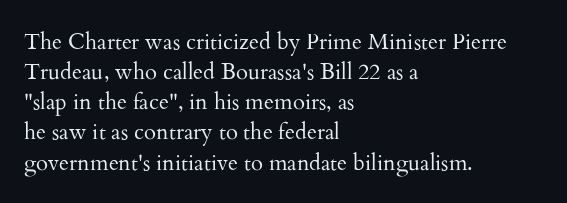
Q: Is the text bold? A: No.
Q: Is the text italic (slanted)? A: No, it is upright.
Q: Is the text underlined? A: No.
Q: How is the paragraph aligned? A: Left-aligned.
Q: Is the spacing between letters normal or unusually wide? A: Normal.
Q: Is the spacing between lines tight, normal or loose? A: Normal.
